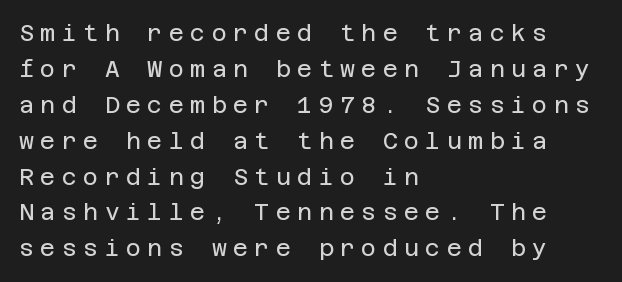
No heavy texture on the line: the type isn't bold. Rendered with straight, roman letterforms. Is the letter spacing exaggerated? Yes — the characters are pushed far apart. Each new line begins a customary step beneath the previous one.
